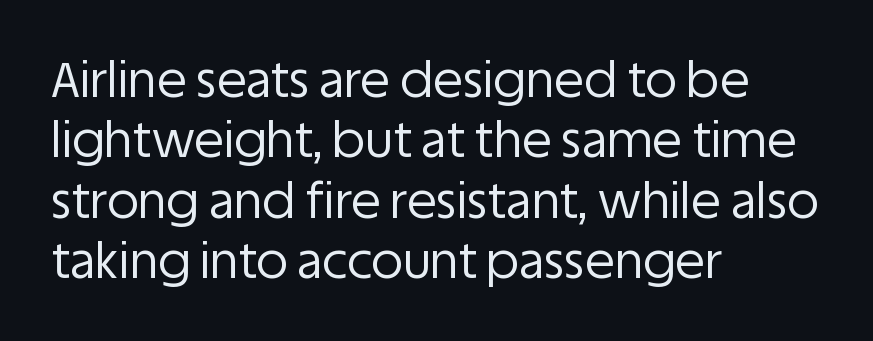
{"serif": "no", "italic": "no", "bold": "no", "weight": "regular", "width": "normal", "stroke_contrast": "low", "x_height": "large", "monospaced": "no", "underline": "no", "align": "left", "line_spacing_ratio": 1.23, "letter_spacing": "normal", "letter_spacing_em": 0.0, "glyph_px": 49}
